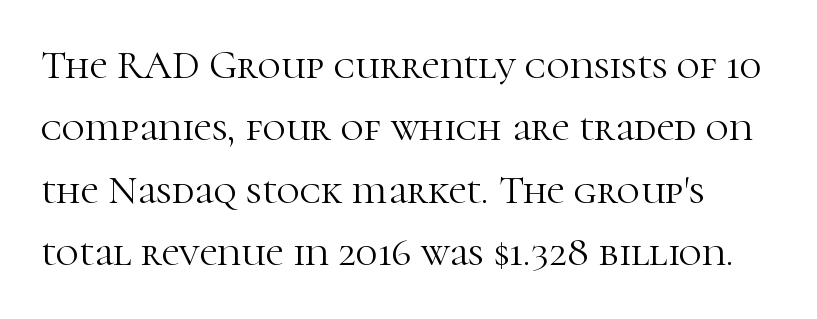
Compared with typical body copy, the letter spacing here is the same. Underline: absent. No italicization has been applied; the sample stays upright. The characters are drawn with everyday or finer stroke widths. This rendering employs a face with finishing strokes, i.e., a serif. These lines are rendered in a variable-pitch font.
